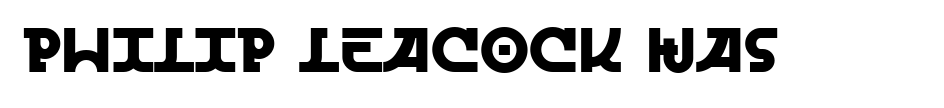
{"serif": "no", "italic": "no", "width": "normal", "x_height": "large", "monospaced": "no", "underline": "no", "letter_spacing": "normal", "letter_spacing_em": 0.0, "glyph_px": 63}
